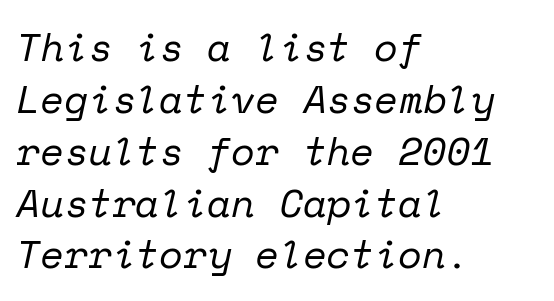
Q: Is the text bold? A: No.
Q: Is the text italic (slanted)? A: Yes, it leans right by about 12 degrees.
Q: Is the typeface a serif or a sans-serif typeface? A: Serif.
Q: Is the text underlined? A: No.
Q: How is the paragraph aligned? A: Left-aligned.
Q: Is the spacing between letters normal or unusually wide? A: Normal.
Q: Is the spacing between lines tight, normal or loose? A: Normal.
Q: Width (condensed, normal, or wide)? A: Normal.
Q: Stroke contrast? A: Low.
Q: x-height? A: Medium.
Q: Monospaced? A: Yes.
